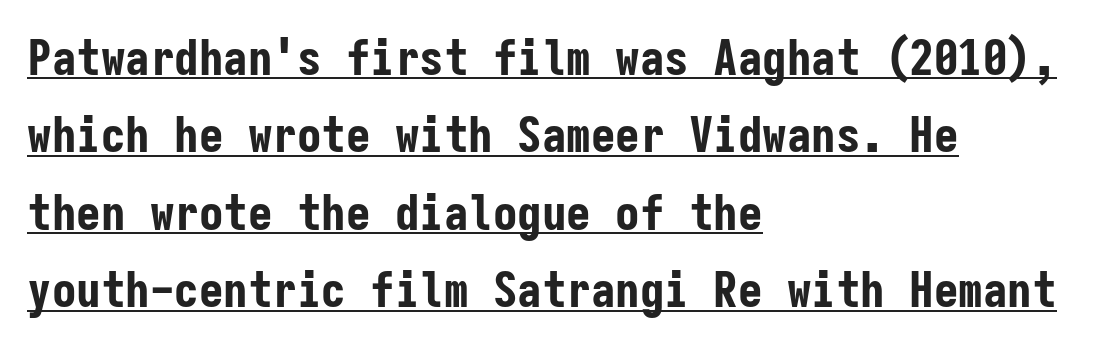
You could count columns in this text — the font is strictly monospaced. The typography opts for an upright posture over an oblique one. Here the glyphs are tracked normally, forming tight word shapes. Compared with typical paragraphs, the rows here are spaced about the same. Horizontal alignment here is leftward, the default for most running prose.
